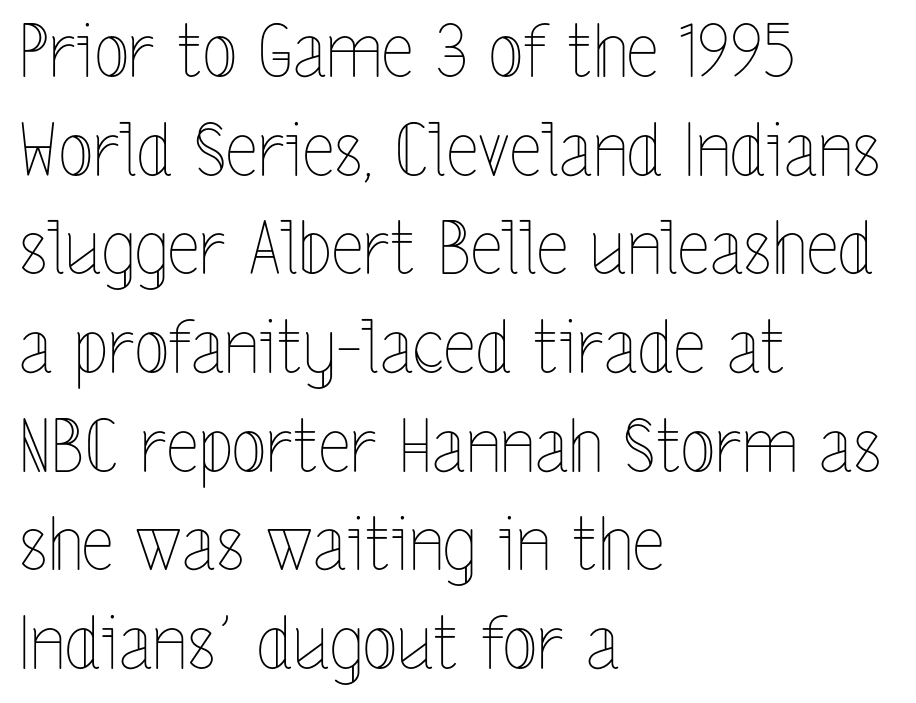
{"italic": "no", "bold": "no", "weight": "thin", "width": "condensed", "x_height": "medium", "monospaced": "no", "underline": "no", "align": "left", "line_spacing": "normal", "line_spacing_ratio": 1.37, "letter_spacing": "normal", "letter_spacing_em": 0.0, "glyph_px": 72}
